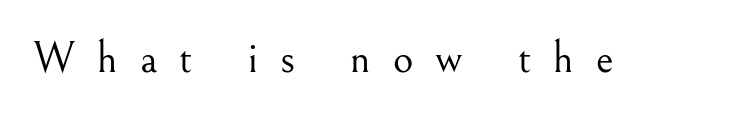
{"serif": "yes", "italic": "no", "bold": "no", "weight": "light", "width": "normal", "stroke_contrast": "medium", "x_height": "small", "monospaced": "no", "underline": "no", "letter_spacing": "wide", "letter_spacing_em": 0.5, "glyph_px": 44}
